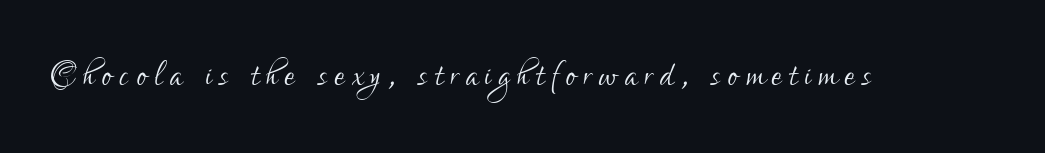
Just letters on the line, the space beneath them empty. Type style note: lacks serifs. Spacing verdict: proportional, widths tailored to each character.
